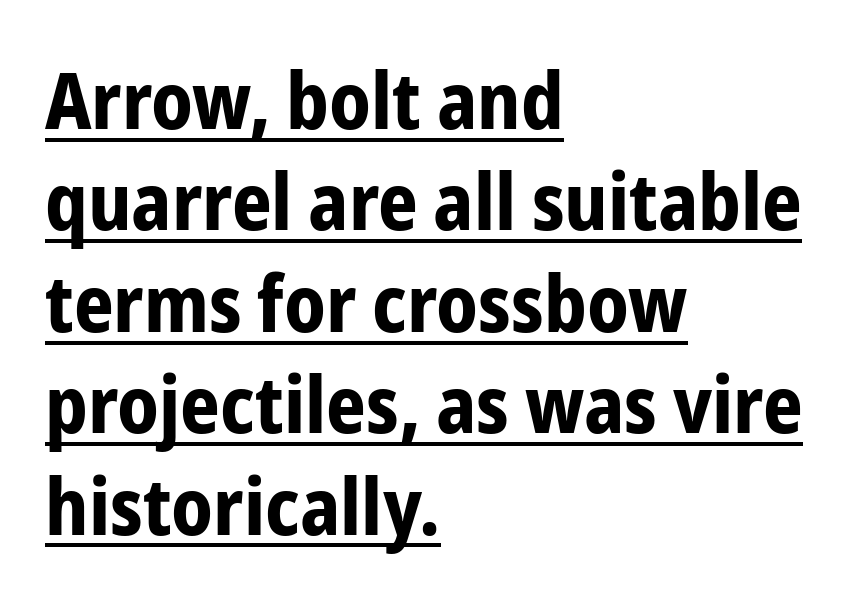
The image shows 78 px bold, condensed sans-serif type, upright; set left-aligned, normal line spacing (1.3x), normal letter spacing, underlined; low stroke contrast and a medium x-height.
